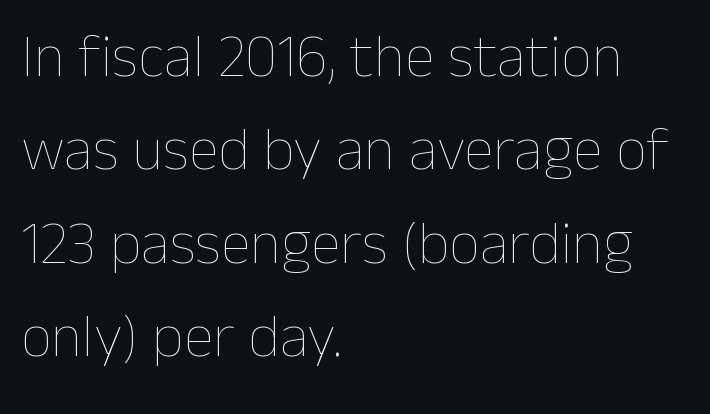
The image shows 61 px thin type, upright; set left-aligned, normal line spacing (1.53x), normal letter spacing, not underlined; low stroke contrast and a medium x-height.
